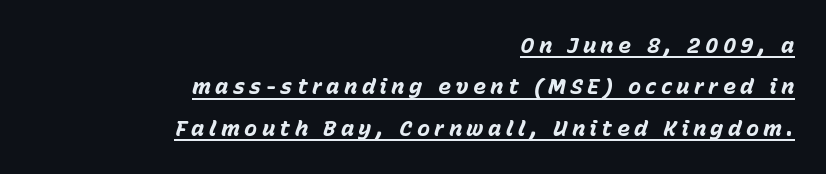
Q: Is the text bold? A: Yes.
Q: Is the text italic (slanted)? A: Yes, it leans right by about 15 degrees.
Q: Is the text underlined? A: Yes.
Q: How is the paragraph aligned? A: Right-aligned.
Q: Is the spacing between letters normal or unusually wide? A: Unusually wide.
